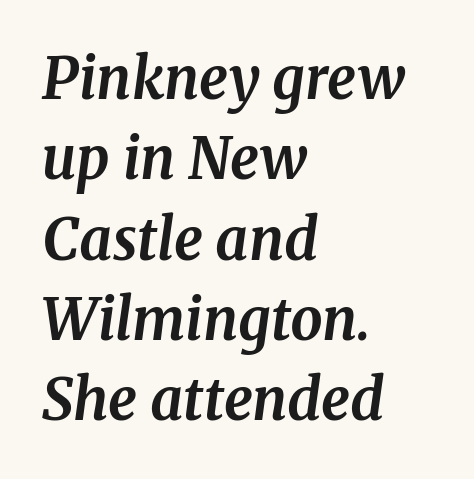
Looks like regular typesetting: each glyph gets only the width it needs. Posture: slanted. Standard letterfit; no display-style spreading of the glyphs. Is the block centered? No — it sits flush against the left margin. Little horizontal feet cap the strokes, marking this as serif type.
